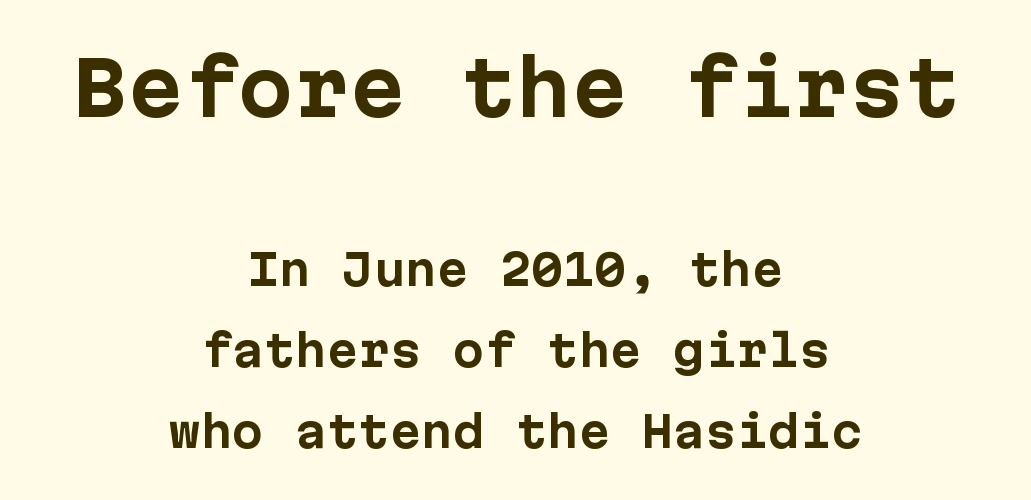
The image shows 74 px bold sans-serif type, upright; set centered, loose line spacing (1.92x), normal letter spacing, not underlined; the first (top) block is 1.76x larger; low stroke contrast and a medium x-height.
